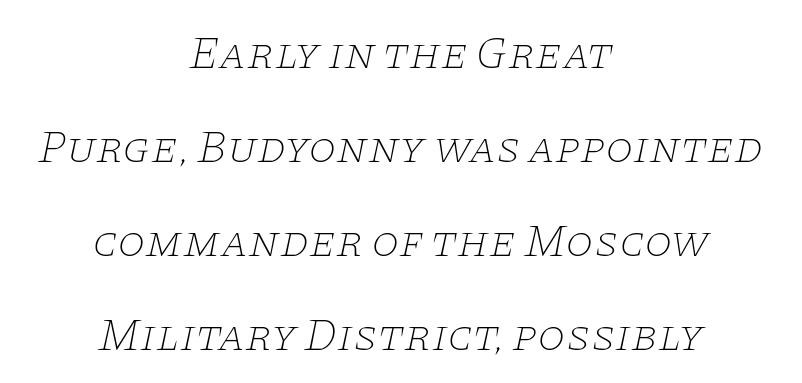
The image shows 45 px thin, wide serif type, italic (leaning right); set centered, loose line spacing (2.09x), normal letter spacing, not underlined; low stroke contrast and a large x-height.
